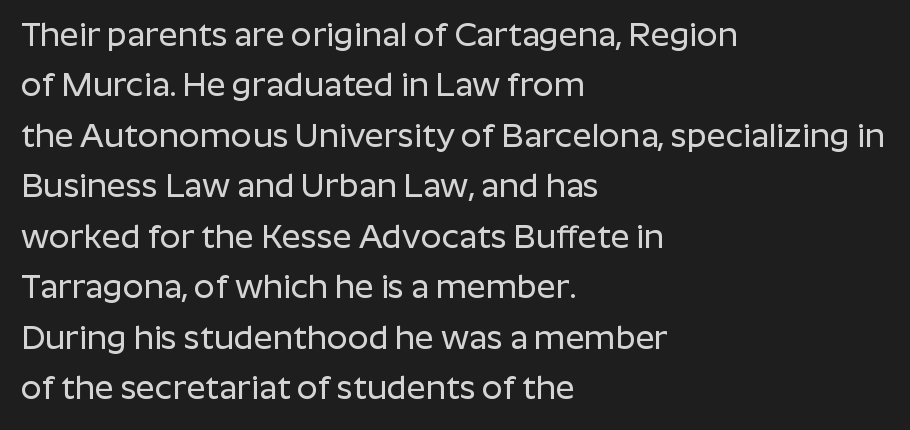
{"serif": "no", "italic": "no", "width": "normal", "stroke_contrast": "low", "x_height": "medium", "monospaced": "no", "underline": "no", "align": "left", "line_spacing": "normal", "line_spacing_ratio": 1.53, "letter_spacing": "normal", "letter_spacing_em": 0.0, "glyph_px": 33}
